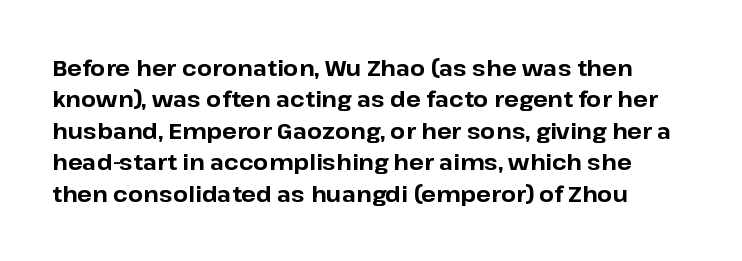
{"italic": "no", "bold": "yes", "underline": "no", "line_spacing": "normal", "line_spacing_ratio": 1.43, "letter_spacing": "normal", "letter_spacing_em": 0.0, "glyph_px": 22}
